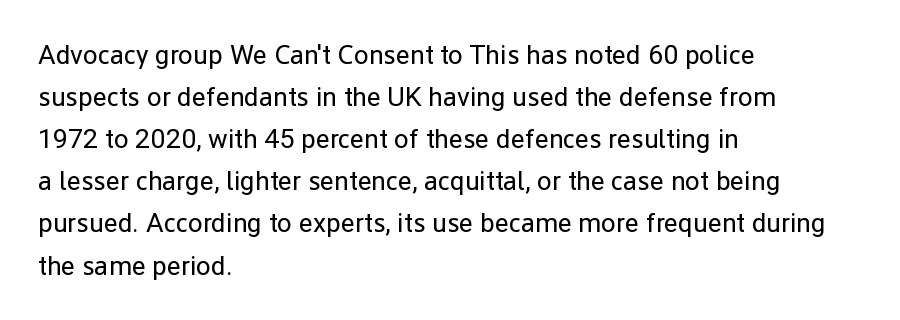
Each new line begins a customary step beneath the previous one. The passage shown is not underscored anywhere. Weight: not bold — regular or lighter. Nope, not italic — everything's standing straight. A classic flush-left, rag-right setting is used for this passage.
